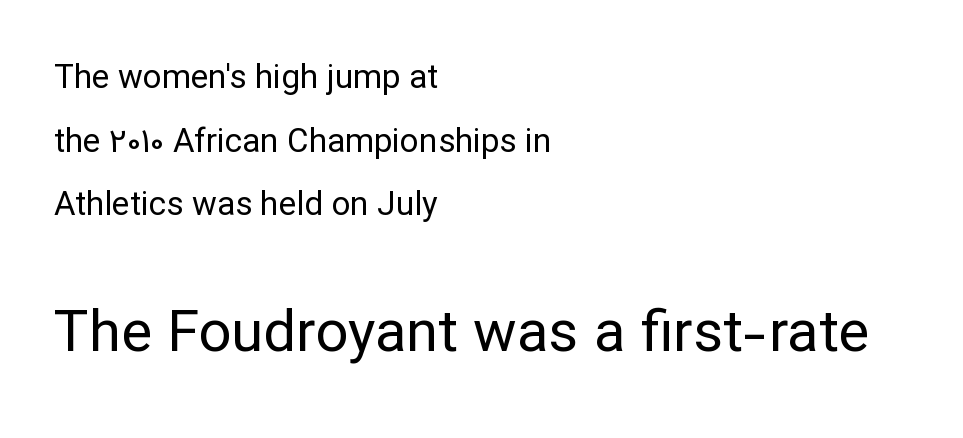
The passage shown is typed in a proportional face where columns would drift. A roman cut, with each character standing at attention. Block two is the big one; block one sits smaller above it. The passage shown has conventional tracking throughout.
